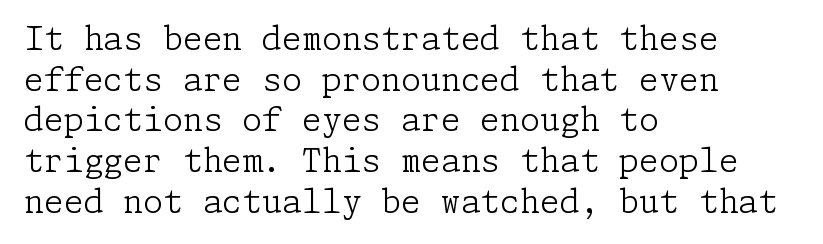
The ragged edge is on the right, which tells us the setting is flush left. The font's upright variant was chosen for this text. Anything drawn beneath the words? Only blank space. Quick note: interline space is typical.
